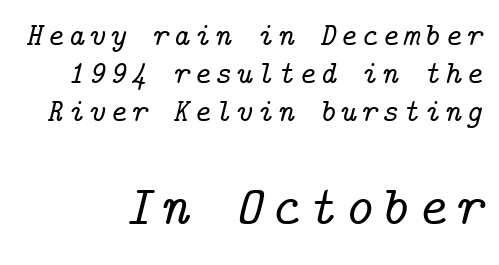
Q: Is the text italic (slanted)? A: Yes, it leans right by about 14 degrees.
Q: Is the typeface a serif or a sans-serif typeface? A: Serif.
Q: Is the text underlined? A: No.
Q: Which block of text is set in a larger size, the first (top) or the second (bottom)? A: The second (bottom) one.
Q: Width (condensed, normal, or wide)? A: Normal.
Q: Stroke contrast? A: Low.
Q: x-height? A: Medium.
